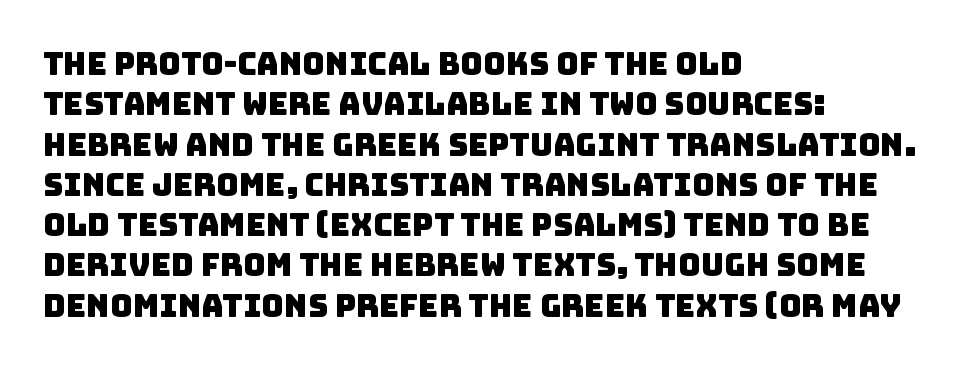
{"serif": "no", "width": "normal", "stroke_contrast": "low", "x_height": "large", "monospaced": "no", "underline": "no", "align": "left", "line_spacing": "normal", "line_spacing_ratio": 1.3, "letter_spacing": "normal", "letter_spacing_em": 0.0, "glyph_px": 31}
